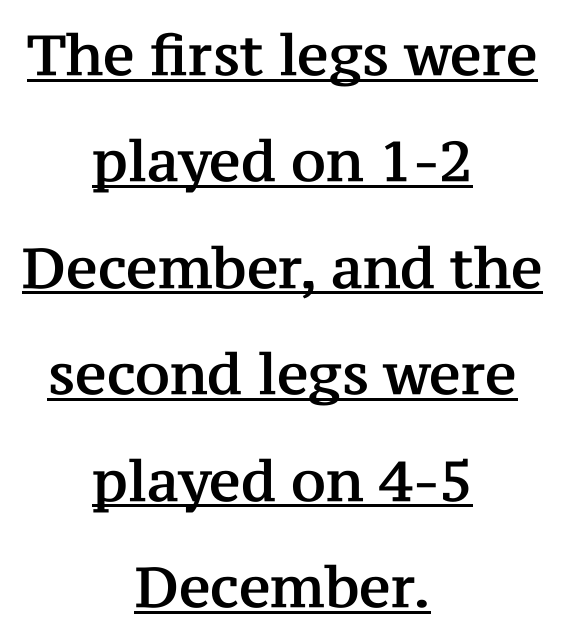
{"serif": "yes", "italic": "no", "width": "normal", "stroke_contrast": "medium", "x_height": "medium", "monospaced": "no", "underline": "yes", "align": "center", "line_spacing": "loose", "line_spacing_ratio": 1.9, "letter_spacing": "normal", "letter_spacing_em": 0.0, "glyph_px": 56}
